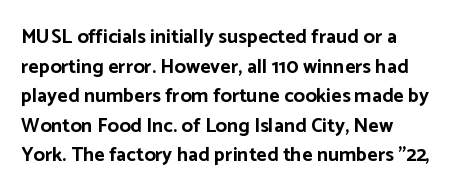
Q: Is the text bold? A: Yes.
Q: Is the text italic (slanted)? A: No, it is upright.
Q: Is the text underlined? A: No.
Q: Is the spacing between letters normal or unusually wide? A: Normal.
Q: Is the spacing between lines tight, normal or loose? A: Normal.
